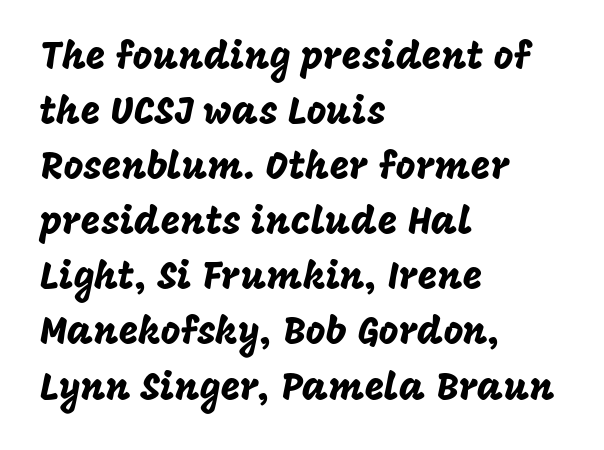
The image shows 38 px sans-serif type; set left-aligned, normal line spacing (1.45x), normal letter spacing, not underlined; low stroke contrast and a large x-height.
